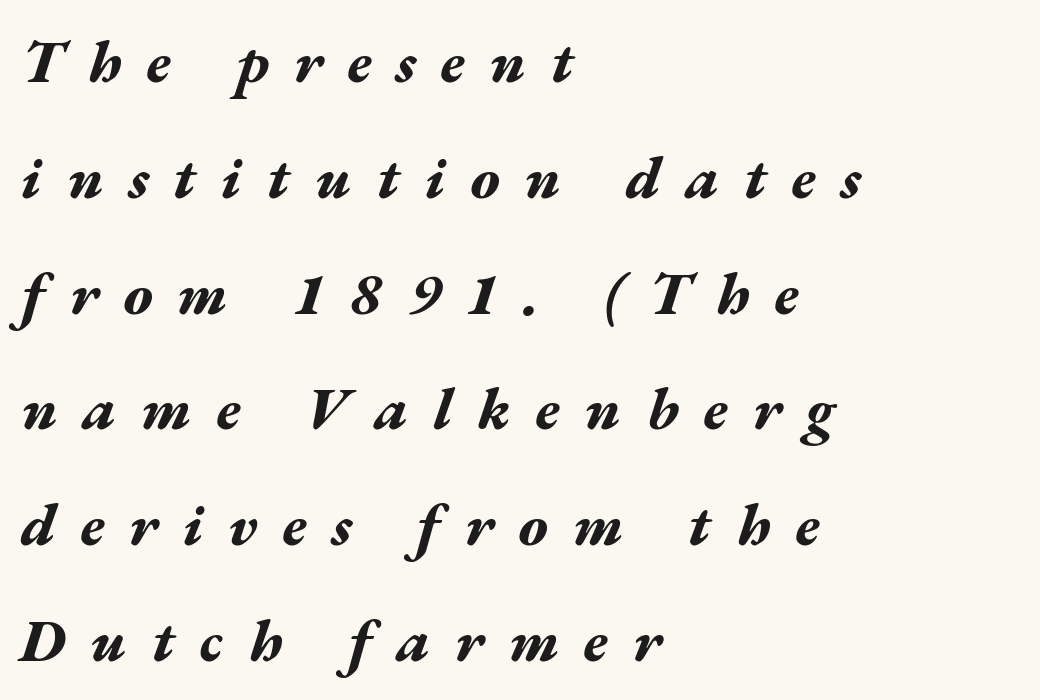
{"italic": "yes", "lean": "right", "slant_degrees": 17, "bold": "yes", "weight": "bold", "width": "wide", "stroke_contrast": "medium", "x_height": "medium", "monospaced": "no", "underline": "no", "align": "left", "line_spacing": "loose", "line_spacing_ratio": 1.93, "letter_spacing": "wide", "letter_spacing_em": 0.42, "glyph_px": 60}
